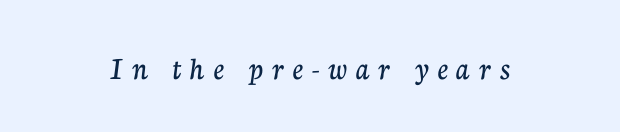
The image shows 33 px serif type; set unusually wide letter spacing (+0.27 em), not underlined; low stroke contrast and a medium x-height.
